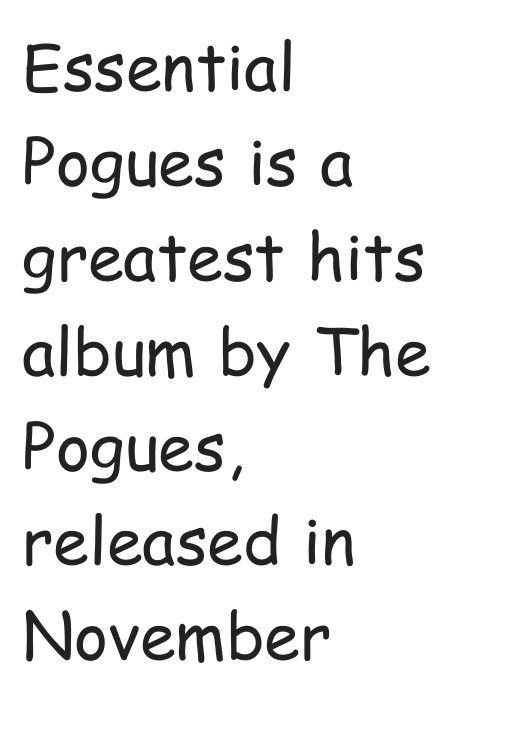
The image shows 65 px regular-weight, condensed sans-serif type, upright; set left-aligned, normal line spacing (1.46x), normal letter spacing, not underlined; low stroke contrast and a medium x-height.
